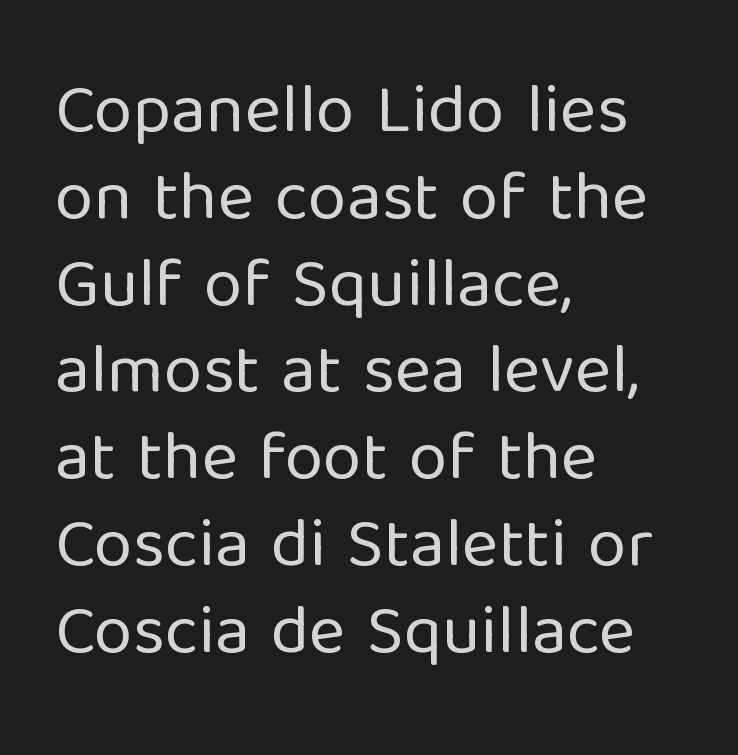
{"serif": "no", "italic": "no", "bold": "no", "weight": "regular", "width": "normal", "stroke_contrast": "low", "x_height": "medium", "monospaced": "no", "underline": "no", "align": "left", "line_spacing_ratio": 1.24, "letter_spacing": "normal", "letter_spacing_em": 0.0, "glyph_px": 70}
